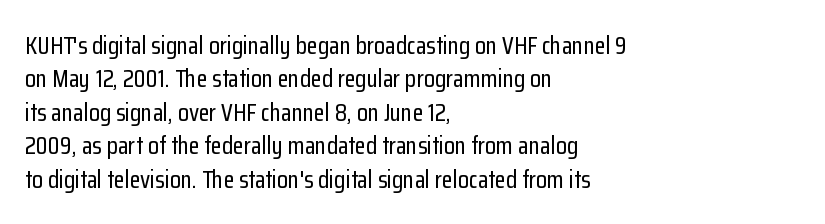
Students, observe: this is what conventionally led text looks like. Observe the ordinary spacing: letters are neighbours, not strangers. Designer's note — italics off, roman on. The specimen omits any rule beneath the text block's lines.
